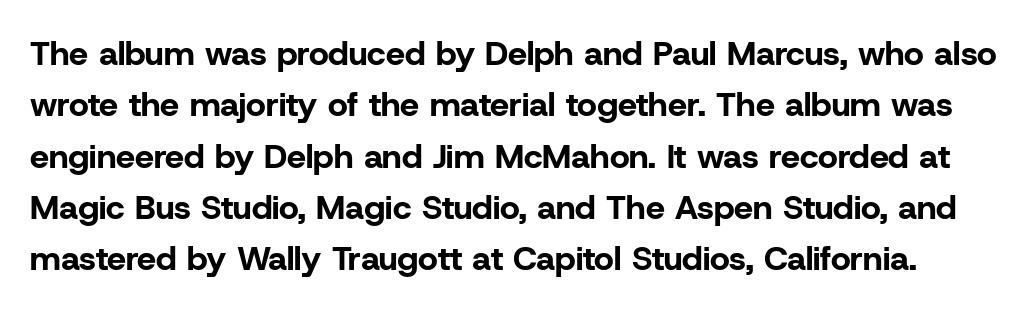
Is there any slant? The stems are plumb. Looks like regular typesetting: each glyph gets only the width it needs. Type style note: lacks serifs. Line spacing here is normal. Summary of weight: heavy, a full bold. Observe the ordinary spacing: letters are neighbours, not strangers.
